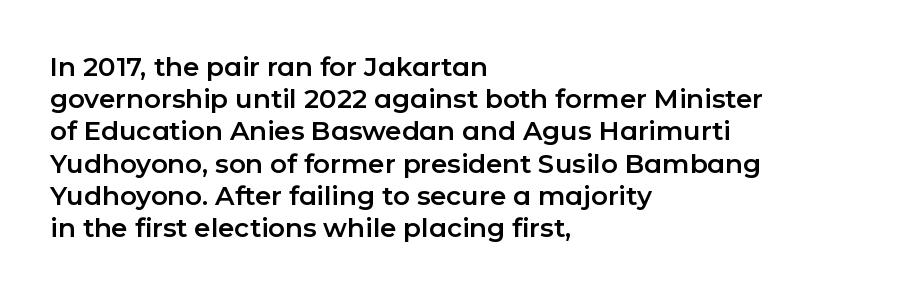
You could call the tracking neutral — neither tight nor loose. Posture: upright roman. Which margin do the lines hug? The left one — the right edge is uneven. Decoration check: the copy has no underline.
